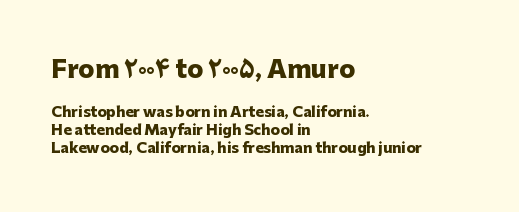
The image shows 24 px bold type, upright; set left-aligned, normal line spacing (1.28x), normal letter spacing, not underlined; the first (top) block is 1.71x larger.
